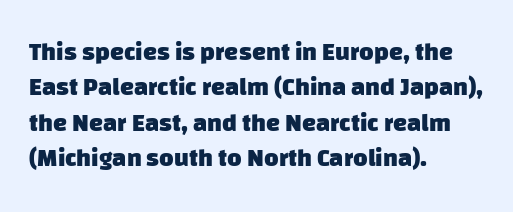
The image shows 25 px bold type; set left-aligned, normal line spacing (1.42x), normal letter spacing, not underlined.
